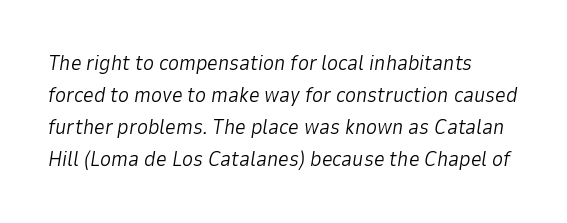
Q: Is the text bold? A: No.
Q: Is the text italic (slanted)? A: Yes, it leans right by about 9 degrees.
Q: Is the text underlined? A: No.
Q: Is the spacing between letters normal or unusually wide? A: Normal.
Q: Is the spacing between lines tight, normal or loose? A: Normal.
